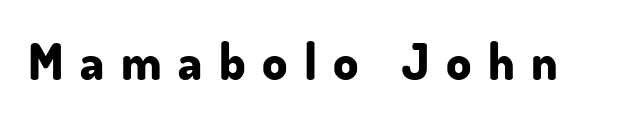
The image shows 50 px bold sans-serif type, upright; set unusually wide letter spacing (+0.33 em), not underlined; low stroke contrast and a small x-height.
